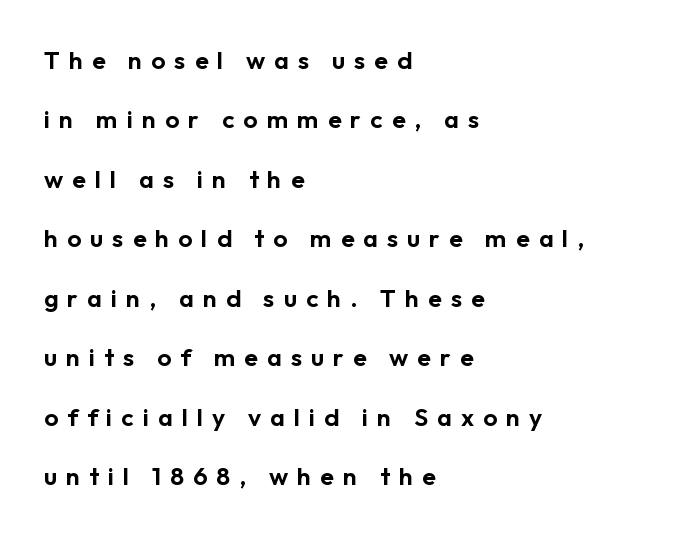
The image shows 25 px text type, upright; set left-aligned, loose line spacing (2.38x), unusually wide letter spacing (+0.36 em), not underlined.
